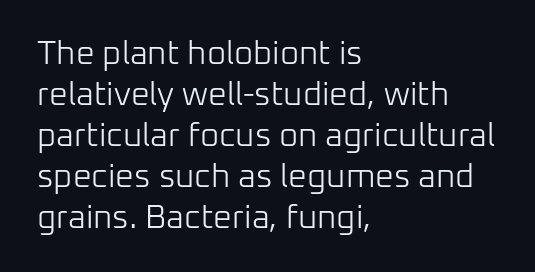
Q: Is the text bold? A: No.
Q: Is the text italic (slanted)? A: No, it is upright.
Q: Is the typeface a serif or a sans-serif typeface? A: Sans-serif.
Q: Is the text underlined? A: No.
Q: How is the paragraph aligned? A: Left-aligned.
Q: Is the spacing between letters normal or unusually wide? A: Normal.
Q: Width (condensed, normal, or wide)? A: Normal.
Q: Stroke contrast? A: Low.
Q: x-height? A: Medium.
Q: Monospaced? A: No.
